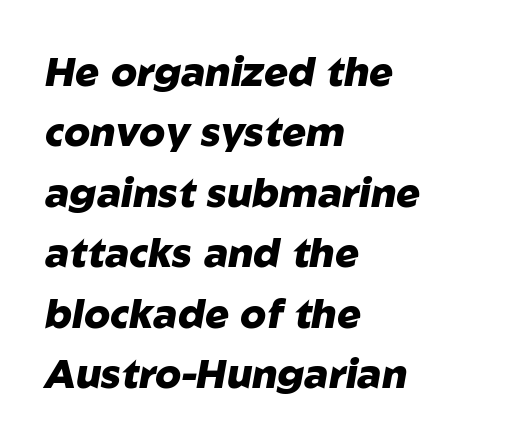
Q: Is the text bold? A: Yes.
Q: Is the text italic (slanted)? A: Yes, it leans right by about 10 degrees.
Q: Is the text underlined? A: No.
Q: How is the paragraph aligned? A: Left-aligned.
Q: Is the spacing between letters normal or unusually wide? A: Normal.
Q: Is the spacing between lines tight, normal or loose? A: Normal.
Q: Width (condensed, normal, or wide)? A: Normal.
Q: Stroke contrast? A: Low.
Q: x-height? A: Medium.
Q: Monospaced? A: No.
